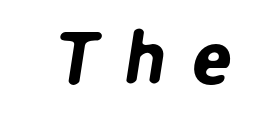
Q: Is the typeface a serif or a sans-serif typeface? A: Sans-serif.
Q: Is the text underlined? A: No.
Q: Is the spacing between letters normal or unusually wide? A: Unusually wide.
Q: Width (condensed, normal, or wide)? A: Normal.
Q: Stroke contrast? A: Low.
Q: x-height? A: Medium.
Q: Monospaced? A: No.
